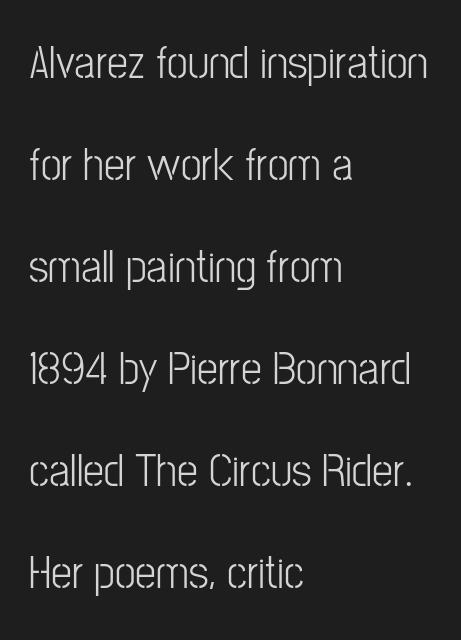
The image shows 47 px condensed sans-serif type, upright; set left-aligned, loose line spacing (2.17x), normal letter spacing, not underlined; low stroke contrast and a medium x-height.
